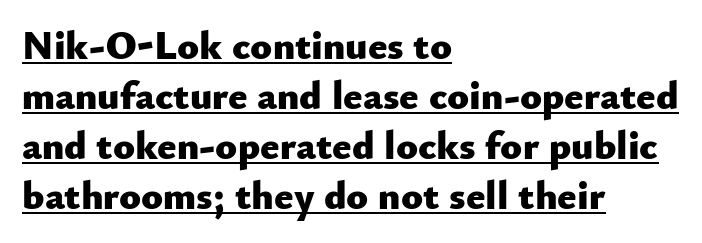
The image shows 40 px heavy sans-serif type, upright; set left-aligned, normal line spacing (1.25x), normal letter spacing, underlined; low stroke contrast and a small x-height.
